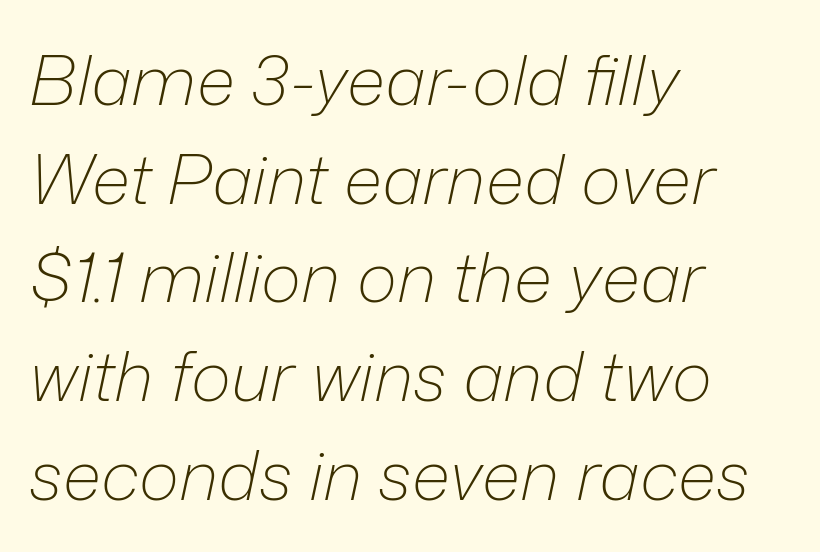
The image shows 69 px light type, italic (leaning right); set left-aligned, normal line spacing (1.43x), normal letter spacing, not underlined; low stroke contrast and a medium x-height.
